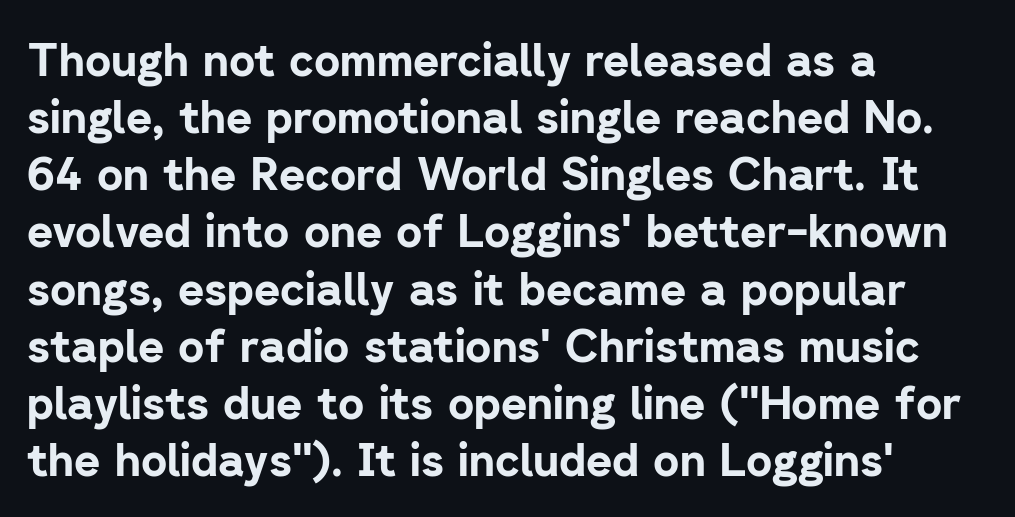
{"serif": "no", "italic": "no", "bold": "yes", "weight": "bold", "width": "normal", "stroke_contrast": "low", "x_height": "medium", "monospaced": "no", "underline": "no", "align": "left", "line_spacing": "normal", "line_spacing_ratio": 1.27, "letter_spacing": "normal", "letter_spacing_em": 0.0, "glyph_px": 45}
